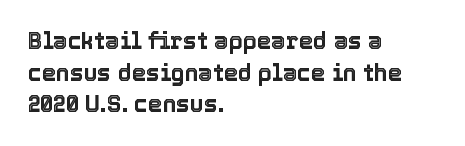
{"italic": "no", "underline": "no", "align": "left", "line_spacing": "normal", "line_spacing_ratio": 1.38, "letter_spacing": "normal", "letter_spacing_em": 0.0, "glyph_px": 23}
